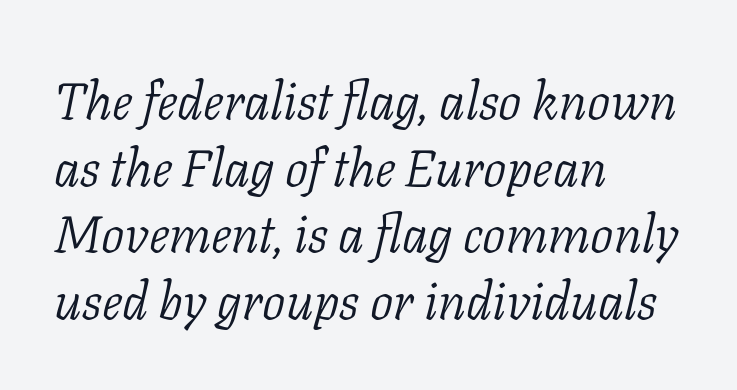
Q: Is the text bold? A: No.
Q: Is the text italic (slanted)? A: Yes, it leans right by about 11 degrees.
Q: Is the typeface a serif or a sans-serif typeface? A: Serif.
Q: Is the text underlined? A: No.
Q: How is the paragraph aligned? A: Left-aligned.
Q: Is the spacing between letters normal or unusually wide? A: Normal.
Q: Is the spacing between lines tight, normal or loose? A: Normal.
Q: Width (condensed, normal, or wide)? A: Normal.
Q: Stroke contrast? A: Low.
Q: x-height? A: Medium.
Q: Monospaced? A: No.
